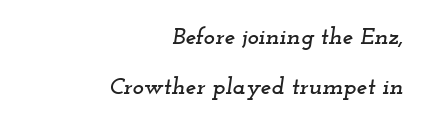
Q: Is the text italic (slanted)? A: Yes, it leans right by about 12 degrees.
Q: Is the text underlined? A: No.
Q: How is the paragraph aligned? A: Right-aligned.
Q: Is the spacing between letters normal or unusually wide? A: Normal.
Q: Is the spacing between lines tight, normal or loose? A: Loose.
